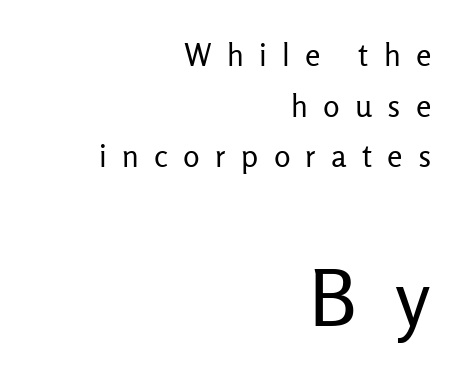
Q: Is the text bold? A: No.
Q: Is the text italic (slanted)? A: No, it is upright.
Q: Is the typeface a serif or a sans-serif typeface? A: Sans-serif.
Q: Is the text underlined? A: No.
Q: How is the paragraph aligned? A: Right-aligned.
Q: Is the spacing between letters normal or unusually wide? A: Unusually wide.
Q: Is the spacing between lines tight, normal or loose? A: Normal.
Q: Which block of text is set in a larger size, the first (top) or the second (bottom)? A: The second (bottom) one.
Q: Width (condensed, normal, or wide)? A: Normal.
Q: Stroke contrast? A: Low.
Q: x-height? A: Medium.
Q: Monospaced? A: No.
